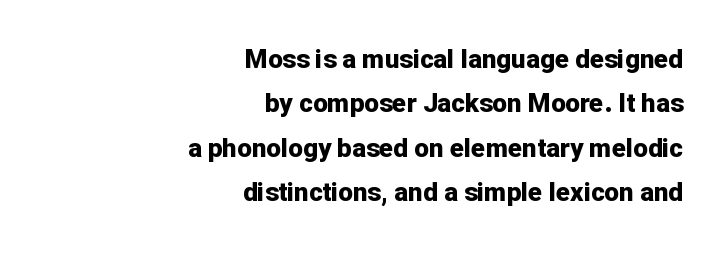
{"italic": "no", "bold": "yes", "underline": "no", "align": "right", "line_spacing_ratio": 1.71, "letter_spacing": "normal", "letter_spacing_em": 0.0, "glyph_px": 26}
